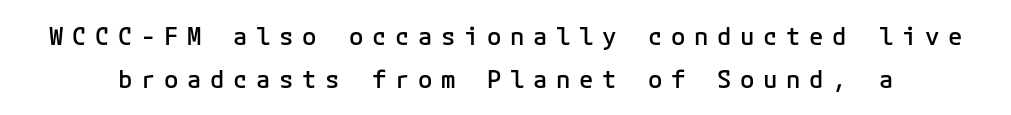
The image shows 24 px text type, upright; set line spacing 1.78x, unusually wide letter spacing (+0.36 em), not underlined.
